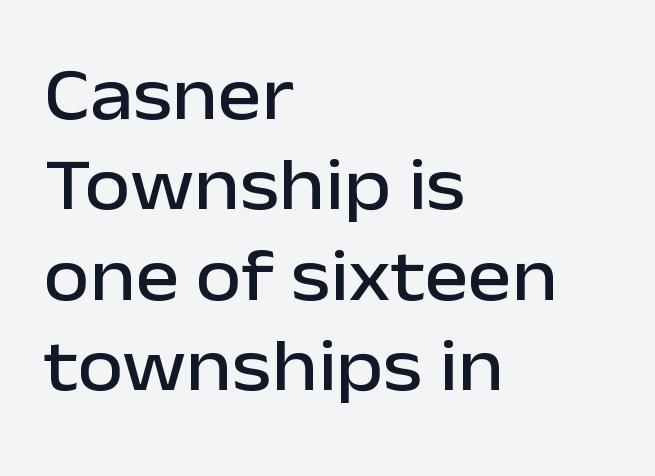
Here the glyphs are tracked normally, forming tight word shapes. Each letter's strokes conclude bluntly, with no projecting serifs. The letters advance in unequal steps, a hallmark of proportional type. Horizontally, the lines are justified to the leading edge only. The words here are not underlined. The axis of the letterforms is exactly vertical.
